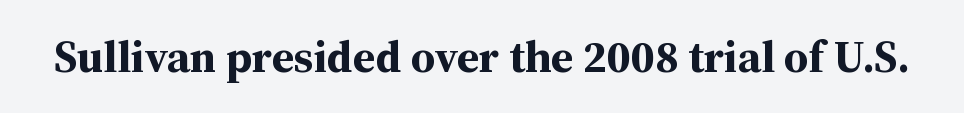
Descenders hang freely into open space. Spacing verdict: proportional, widths tailored to each character. The font is running at its bold setting. Posture: upright roman. This rendering employs a face with finishing strokes, i.e., a serif.
